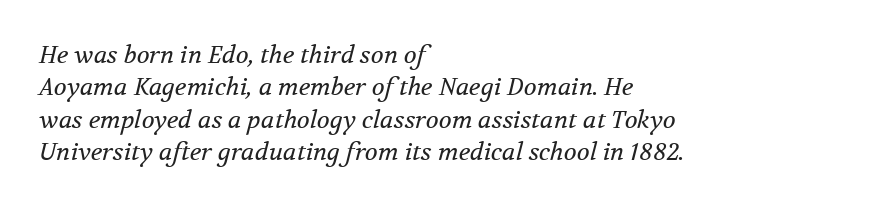
Q: Is the text bold? A: No.
Q: Is the text italic (slanted)? A: Yes, it leans right by about 12 degrees.
Q: Is the text underlined? A: No.
Q: How is the paragraph aligned? A: Left-aligned.
Q: Is the spacing between letters normal or unusually wide? A: Normal.
Q: Is the spacing between lines tight, normal or loose? A: Normal.
